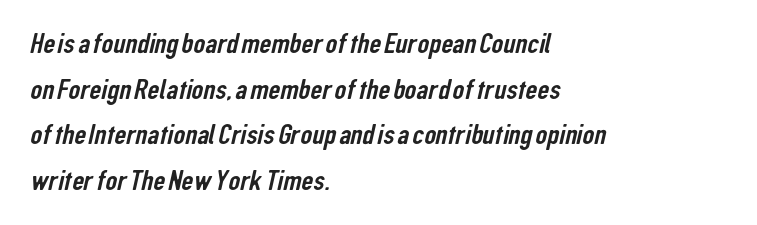
The specimen omits any rule beneath the text block's lines. Every row of glyphs begins at an identical x-position on the left. The letters advance in unequal steps, a hallmark of proportional type. The designer left line spacing at the default. How are the letters spaced? Ordinarily, with no added tracking. The letters carry no serifs — their stems end cleanly without finishing strokes.
